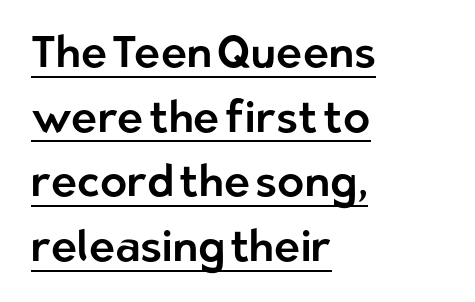
{"serif": "no", "italic": "no", "width": "normal", "stroke_contrast": "low", "x_height": "medium", "monospaced": "no", "underline": "yes", "align": "left", "line_spacing": "normal", "line_spacing_ratio": 1.47, "letter_spacing": "normal", "letter_spacing_em": 0.0, "glyph_px": 44}
